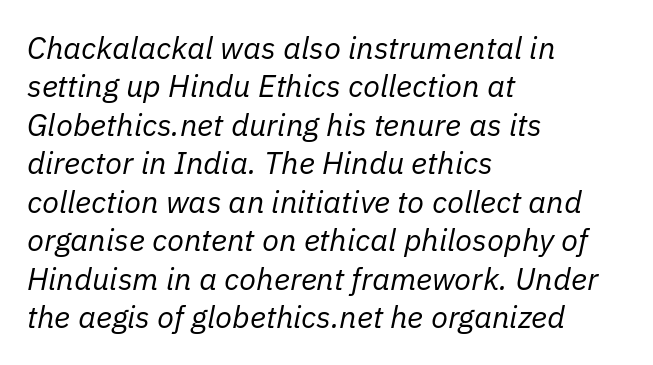
{"italic": "yes", "lean": "right", "slant_degrees": 11, "bold": "no", "weight": "regular", "width": "normal", "stroke_contrast": "low", "x_height": "medium", "monospaced": "no", "underline": "no", "align": "left", "line_spacing_ratio": 1.24, "letter_spacing": "normal", "letter_spacing_em": 0.0, "glyph_px": 31}
